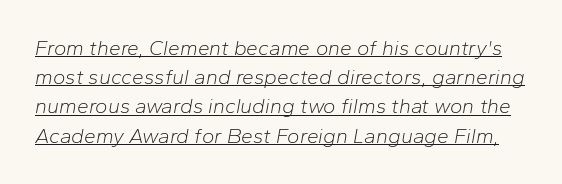
{"italic": "yes", "lean": "right", "slant_degrees": 10, "bold": "no", "underline": "yes", "line_spacing": "normal", "line_spacing_ratio": 1.39, "letter_spacing": "normal", "letter_spacing_em": 0.0, "glyph_px": 21}
